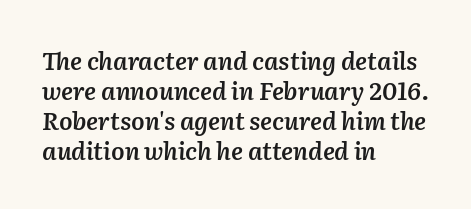
Compared with typical paragraphs, the rows here are spaced about the same. The text carries the slant typical of an italic or oblique font. Notice the strokes are somewhat thickened but not fully heavy: this is a semibold. Teacher's note: observe the even left margin — that is flush-left alignment. No word sits above an underline. Spacing between characters is what you'd get straight out of the box.
